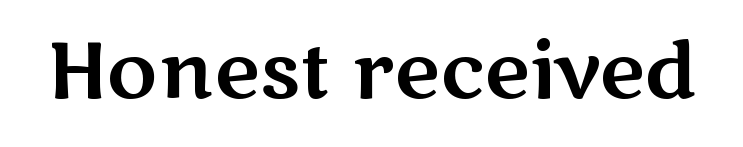
Q: Is the text italic (slanted)? A: No, it is upright.
Q: Is the typeface a serif or a sans-serif typeface? A: Sans-serif.
Q: Is the text underlined? A: No.
Q: Is the spacing between letters normal or unusually wide? A: Normal.
Q: Width (condensed, normal, or wide)? A: Wide.
Q: Stroke contrast? A: Medium.
Q: x-height? A: Medium.
Q: Monospaced? A: No.
